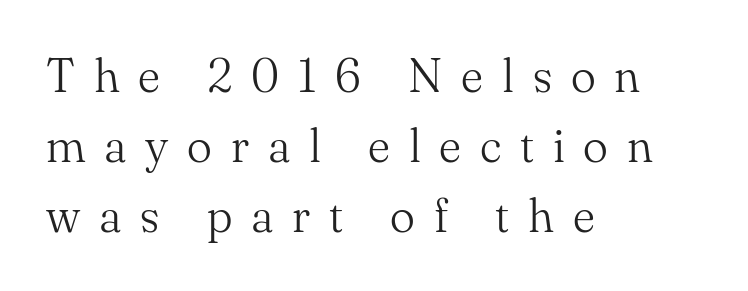
Vertical spacing — default. Weight: regular or lighter. The letters advance in unequal steps, a hallmark of proportional type. Honestly, there is no underline to notice here at all. A classic flush-left, rag-right setting is used for this passage. Regarding serifs, this sample has them.
